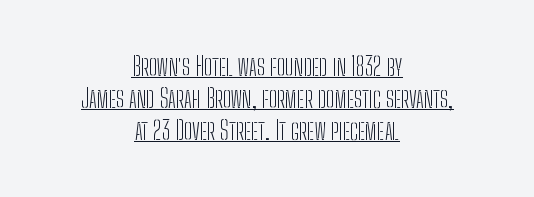
{"italic": "no", "bold": "no", "underline": "yes", "align": "center", "line_spacing": "normal", "line_spacing_ratio": 1.28, "letter_spacing": "normal", "letter_spacing_em": 0.0, "glyph_px": 25}
